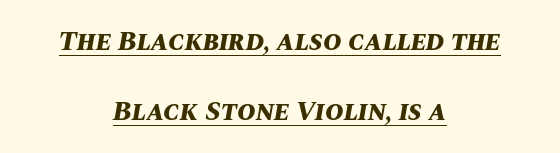
Q: Is the text bold? A: Yes.
Q: Is the text italic (slanted)? A: Yes, it leans right by about 10 degrees.
Q: Is the text underlined? A: Yes.
Q: How is the paragraph aligned? A: Centered.
Q: Is the spacing between letters normal or unusually wide? A: Normal.
Q: Is the spacing between lines tight, normal or loose? A: Loose.
Q: Width (condensed, normal, or wide)? A: Normal.
Q: Stroke contrast? A: Medium.
Q: x-height? A: Large.
Q: Monospaced? A: No.
